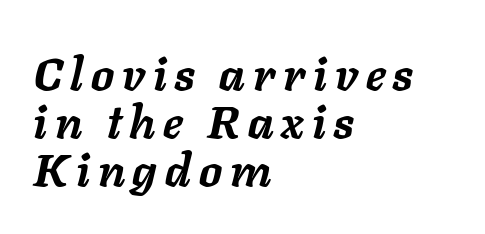
{"italic": "yes", "lean": "right", "slant_degrees": 11, "bold": "yes", "weight": "semibold", "width": "normal", "stroke_contrast": "low", "x_height": "medium", "monospaced": "no", "underline": "no", "align": "left", "line_spacing": "tight", "line_spacing_ratio": 1.04, "glyph_px": 46}
